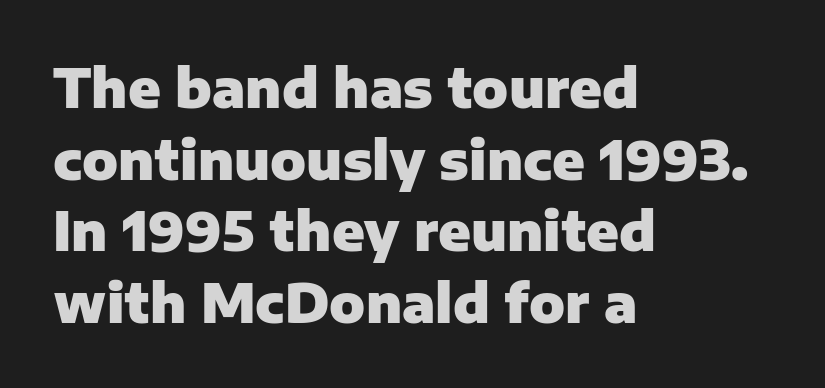
Q: Is the text bold? A: Yes.
Q: Is the text italic (slanted)? A: No, it is upright.
Q: Is the typeface a serif or a sans-serif typeface? A: Sans-serif.
Q: Is the text underlined? A: No.
Q: How is the paragraph aligned? A: Left-aligned.
Q: Is the spacing between letters normal or unusually wide? A: Normal.
Q: Is the spacing between lines tight, normal or loose? A: Normal.
Q: Width (condensed, normal, or wide)? A: Normal.
Q: Stroke contrast? A: Low.
Q: x-height? A: Medium.
Q: Monospaced? A: No.
